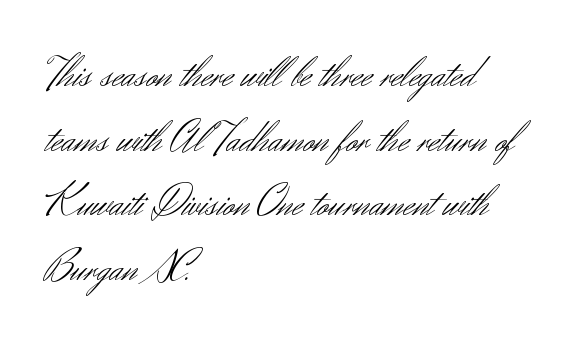
The image shows 44 px light sans-serif type; set left-aligned, normal line spacing (1.47x), normal letter spacing, not underlined; medium stroke contrast and a small x-height.
